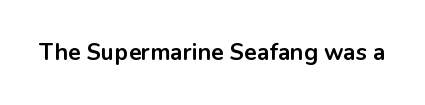
Notice how thick the strokes are: this is what a full bold looks like. In terms of letterspacing, this is plain default setting. The specimen omits any rule beneath the text block's lines. The lettering stays uniformly vertical, giving the passage a roman look.
